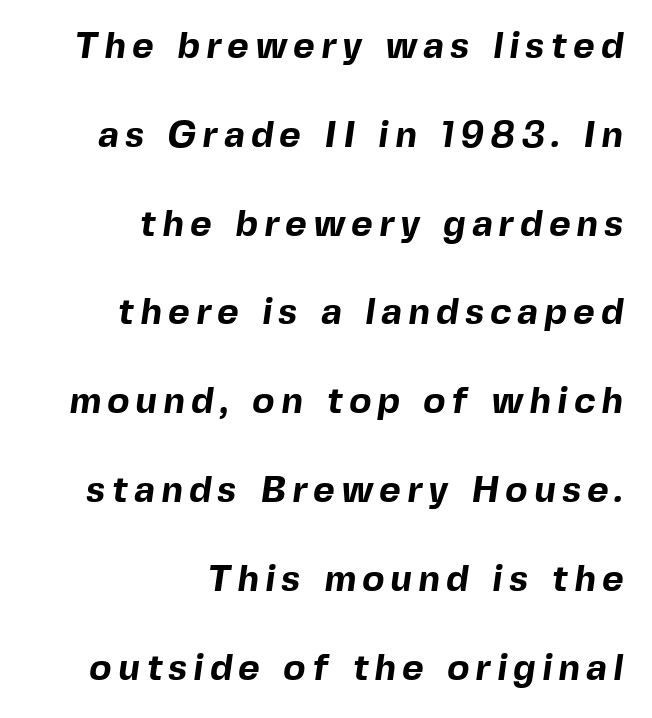
{"serif": "no", "bold": "yes", "weight": "bold", "width": "normal", "x_height": "medium", "monospaced": "no", "underline": "no", "align": "right", "line_spacing": "loose", "line_spacing_ratio": 2.4, "glyph_px": 37}
